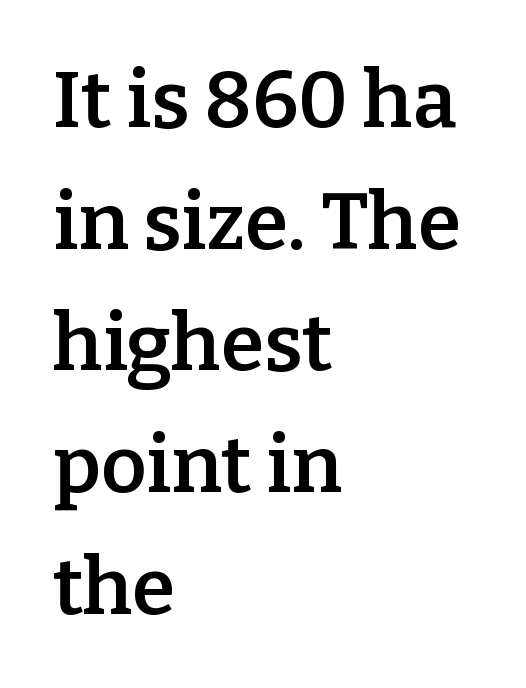
{"serif": "yes", "italic": "no", "bold": "semi", "weight": "semibold", "width": "normal", "stroke_contrast": "low", "x_height": "medium", "monospaced": "no", "underline": "no", "align": "left", "line_spacing": "normal", "line_spacing_ratio": 1.54, "letter_spacing": "normal", "letter_spacing_em": 0.0, "glyph_px": 79}
